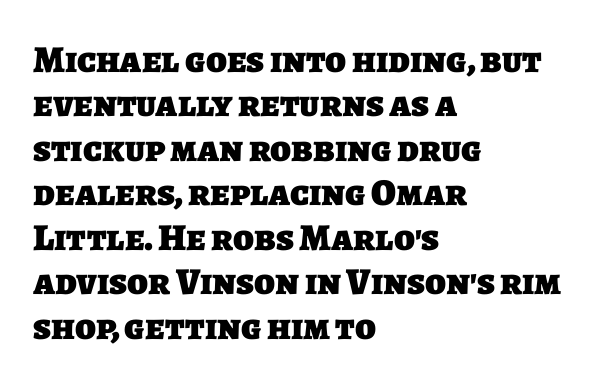
{"serif": "no", "bold": "yes", "weight": "heavy", "width": "normal", "stroke_contrast": "low", "x_height": "large", "monospaced": "no", "underline": "no", "align": "left", "line_spacing_ratio": 1.17, "letter_spacing": "normal", "letter_spacing_em": 0.0, "glyph_px": 38}
